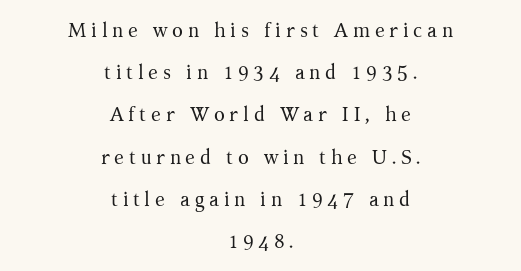
{"italic": "no", "bold": "no", "underline": "no", "align": "center", "line_spacing": "loose", "line_spacing_ratio": 2.11, "letter_spacing": "wide", "letter_spacing_em": 0.23, "glyph_px": 20}
